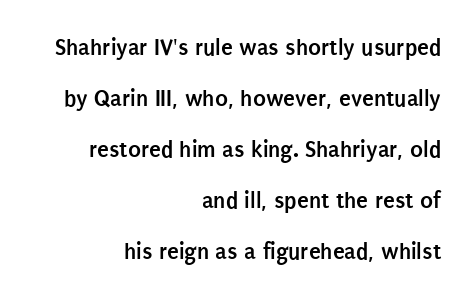
Q: Is the text bold? A: Yes.
Q: Is the text italic (slanted)? A: No, it is upright.
Q: Is the text underlined? A: No.
Q: How is the paragraph aligned? A: Right-aligned.
Q: Is the spacing between letters normal or unusually wide? A: Normal.
Q: Is the spacing between lines tight, normal or loose? A: Loose.
